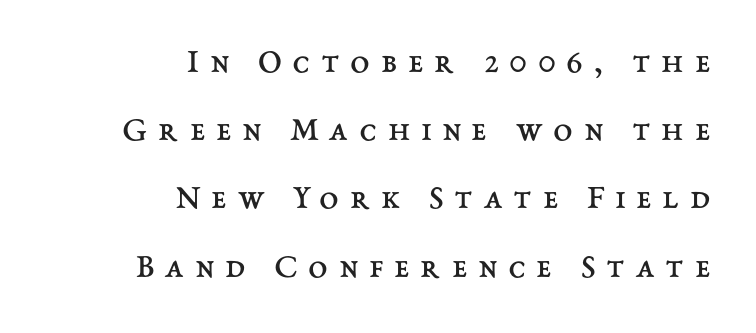
Q: Is the text bold? A: No.
Q: Is the text italic (slanted)? A: No, it is upright.
Q: Is the text underlined? A: No.
Q: How is the paragraph aligned? A: Right-aligned.
Q: Is the spacing between letters normal or unusually wide? A: Unusually wide.
Q: Is the spacing between lines tight, normal or loose? A: Loose.
Q: Width (condensed, normal, or wide)? A: Normal.
Q: Stroke contrast? A: Medium.
Q: x-height? A: Medium.
Q: Monospaced? A: No.
